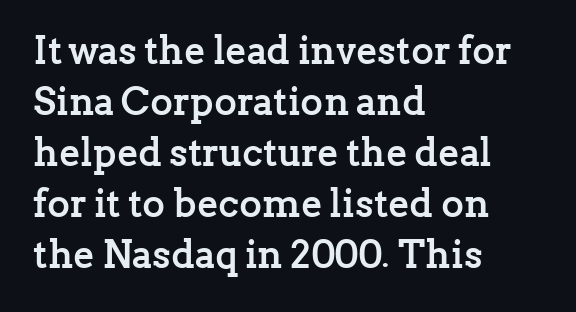
Q: Is the text bold? A: Yes.
Q: Is the text italic (slanted)? A: No, it is upright.
Q: Is the typeface a serif or a sans-serif typeface? A: Serif.
Q: Is the text underlined? A: No.
Q: How is the paragraph aligned? A: Left-aligned.
Q: Is the spacing between letters normal or unusually wide? A: Normal.
Q: Is the spacing between lines tight, normal or loose? A: Normal.
Q: Width (condensed, normal, or wide)? A: Normal.
Q: Stroke contrast? A: Low.
Q: x-height? A: Medium.
Q: Monospaced? A: No.
